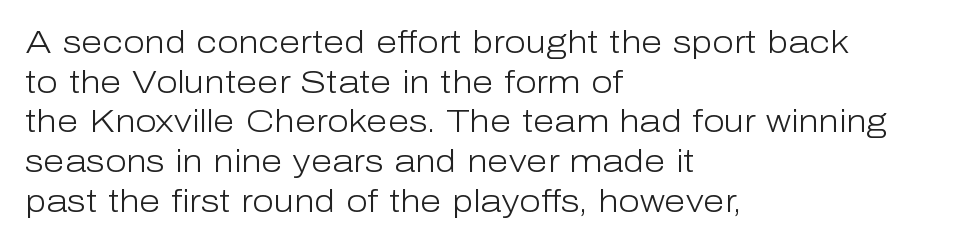
The image shows 31 px light sans-serif type, upright; set left-aligned, normal line spacing (1.28x), normal letter spacing, not underlined; low stroke contrast and a medium x-height.
